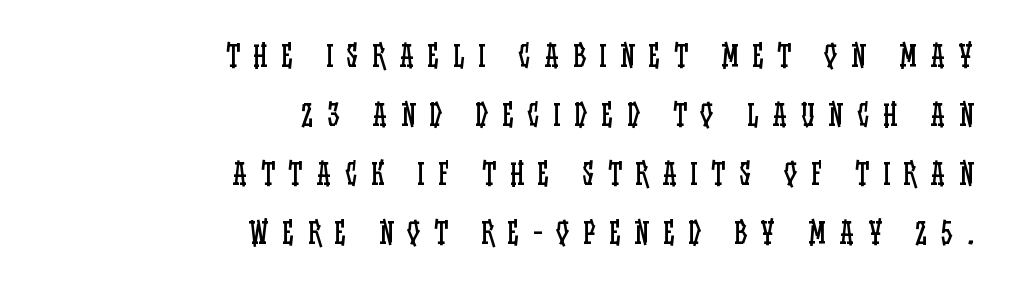
The image shows 29 px regular-weight, condensed type, upright; set right-aligned, loose line spacing (2.04x), unusually wide letter spacing (+0.48 em), not underlined; low stroke contrast and a large x-height.
